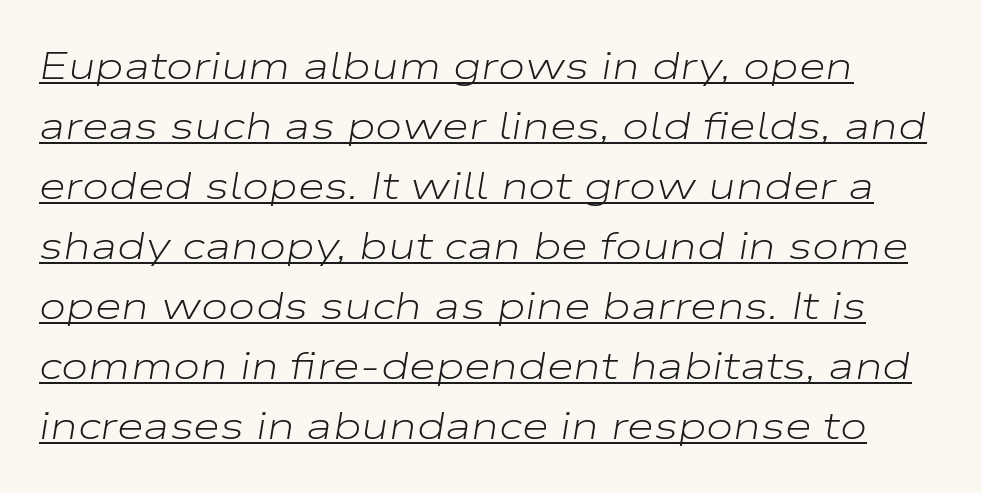
{"italic": "yes", "lean": "right", "slant_degrees": 9, "bold": "no", "weight": "light", "width": "wide", "stroke_contrast": "low", "x_height": "medium", "monospaced": "no", "underline": "yes", "line_spacing": "normal", "line_spacing_ratio": 1.54, "letter_spacing": "normal", "letter_spacing_em": 0.0, "glyph_px": 39}
